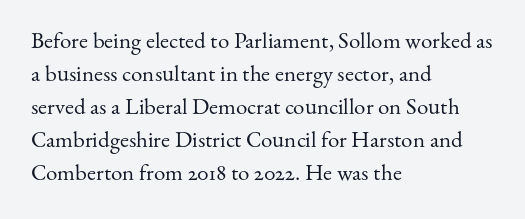
{"italic": "no", "bold": "no", "underline": "no", "align": "left", "line_spacing": "normal", "line_spacing_ratio": 1.44, "letter_spacing": "normal", "letter_spacing_em": 0.0, "glyph_px": 23}
